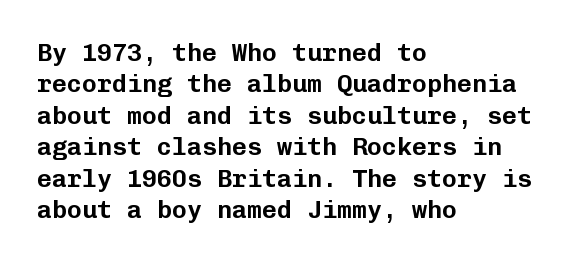
The space directly below the letters is spotless. Whoever set this chose a conventional vertical rhythm. The typesetter chose a ragged-right arrangement here. Posture: straight, roman, zero tilt. Standard letterfit; no display-style spreading of the glyphs.
